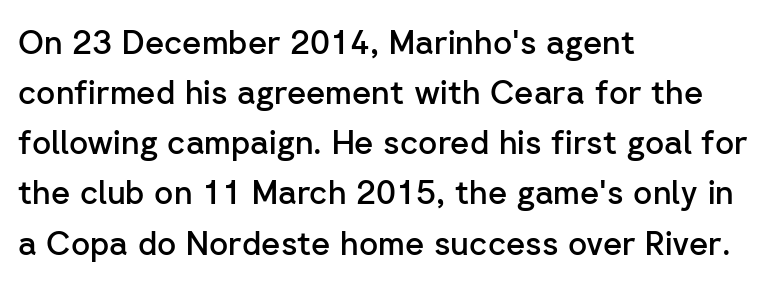
Q: Is the text bold? A: Semi-bold.
Q: Is the text italic (slanted)? A: No, it is upright.
Q: Is the typeface a serif or a sans-serif typeface? A: Sans-serif.
Q: Is the text underlined? A: No.
Q: How is the paragraph aligned? A: Left-aligned.
Q: Is the spacing between letters normal or unusually wide? A: Normal.
Q: Is the spacing between lines tight, normal or loose? A: Normal.
Q: Width (condensed, normal, or wide)? A: Normal.
Q: Stroke contrast? A: Low.
Q: x-height? A: Medium.
Q: Monospaced? A: No.
